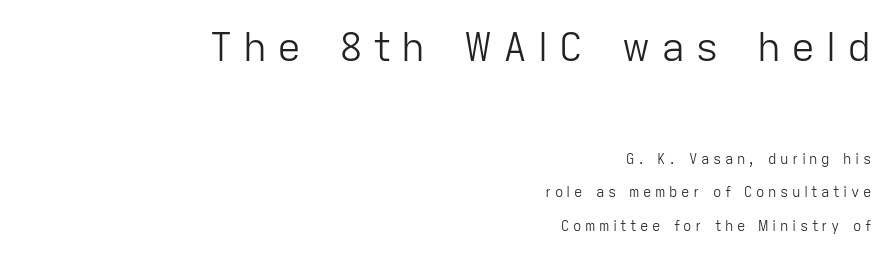
{"serif": "no", "italic": "no", "bold": "no", "weight": "light", "width": "normal", "stroke_contrast": "low", "x_height": "medium", "monospaced": "no", "underline": "no", "align": "right", "line_spacing": "loose", "line_spacing_ratio": 2.39, "letter_spacing": "wide", "letter_spacing_em": 0.25, "larger_block": "first", "size_ratio": 2.86, "glyph_px": 40}
